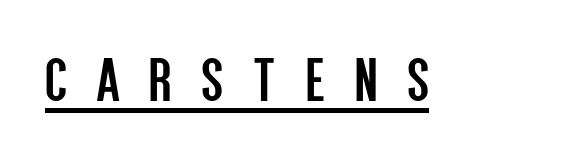
Q: Is the text bold? A: No.
Q: Is the text italic (slanted)? A: No, it is upright.
Q: Is the typeface a serif or a sans-serif typeface? A: Sans-serif.
Q: Is the text underlined? A: Yes.
Q: Is the spacing between letters normal or unusually wide? A: Unusually wide.
Q: Width (condensed, normal, or wide)? A: Condensed.
Q: Stroke contrast? A: Low.
Q: x-height? A: Large.
Q: Monospaced? A: No.
